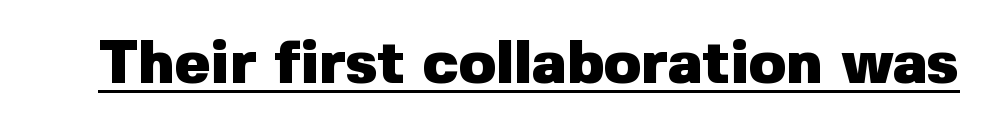
This is the regular roman posture of the typeface. In terms of letterspacing, this is plain default setting. Here the designer chose a conventional face with non-uniform glyph widths. Underlining? Definitely there. Does the type have serifs? No, each stem ends abruptly.
